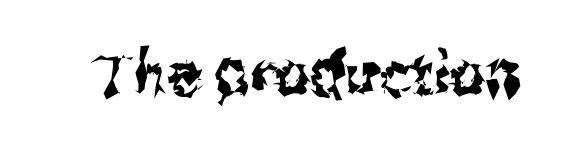
{"serif": "no", "italic": "no", "width": "condensed", "stroke_contrast": "medium", "x_height": "medium", "monospaced": "no", "underline": "no", "letter_spacing": "normal", "letter_spacing_em": 0.0, "glyph_px": 61}
